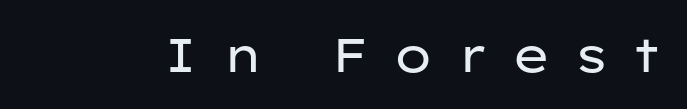
The image shows 47 px regular-weight, wide sans-serif type, upright; set unusually wide letter spacing (+0.5 em), not underlined; low stroke contrast and a medium x-height.
